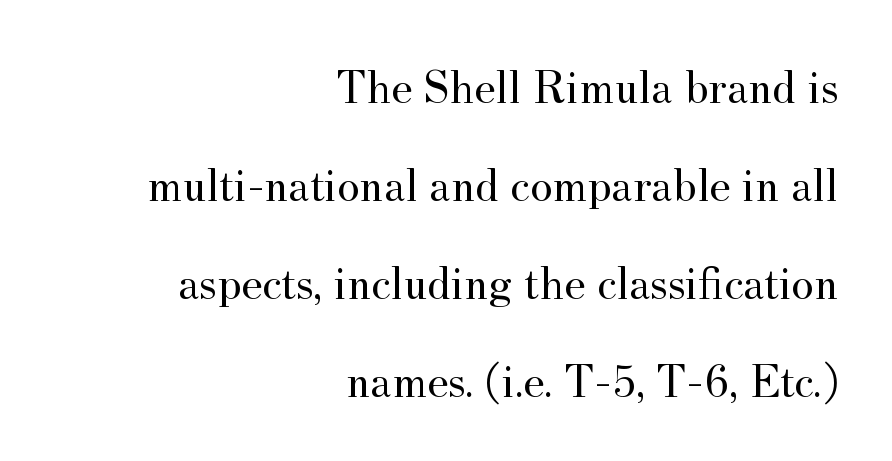
Q: Is the text bold? A: No.
Q: Is the text italic (slanted)? A: No, it is upright.
Q: Is the typeface a serif or a sans-serif typeface? A: Serif.
Q: Is the text underlined? A: No.
Q: How is the paragraph aligned? A: Right-aligned.
Q: Is the spacing between letters normal or unusually wide? A: Normal.
Q: Is the spacing between lines tight, normal or loose? A: Loose.
Q: Width (condensed, normal, or wide)? A: Normal.
Q: Stroke contrast? A: Medium.
Q: x-height? A: Small.
Q: Monospaced? A: No.
